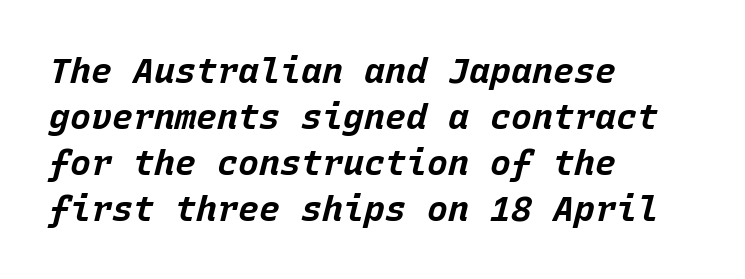
The image shows 35 px bold type, italic (leaning right), monospaced; set left-aligned, normal line spacing (1.31x), normal letter spacing, not underlined; low stroke contrast and a large x-height.
